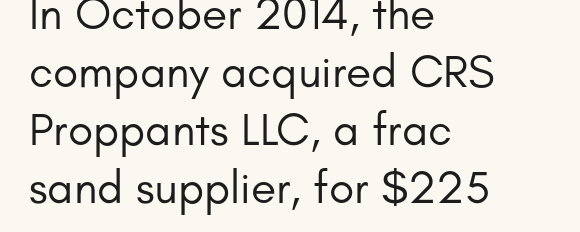
{"serif": "no", "italic": "no", "bold": "no", "weight": "regular", "width": "normal", "stroke_contrast": "low", "x_height": "small", "monospaced": "no", "underline": "no", "align": "left", "line_spacing": "normal", "line_spacing_ratio": 1.26, "letter_spacing": "normal", "letter_spacing_em": 0.0, "glyph_px": 46}
